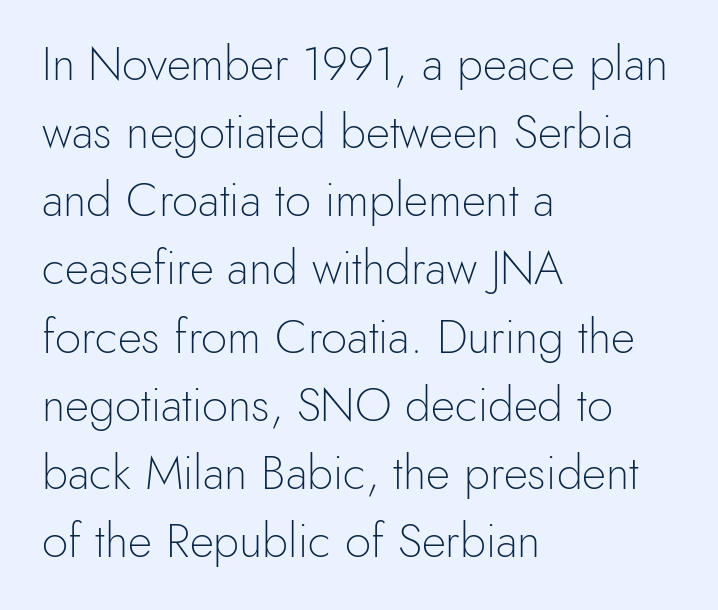
Notice how the passage keeps a crisp vertical edge on the left only. Underlining? Definitely not there. One glance says typical: line gaps are just what's usual. The font's upright variant was chosen for this text. Look at the bottom of the vertical strokes: they stop flat, with no serifs.
